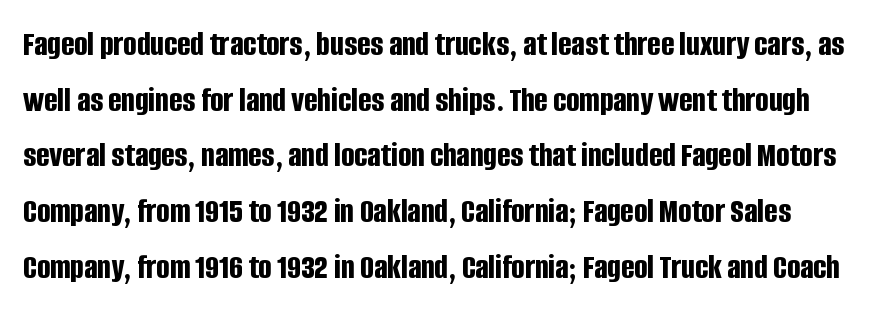
The image shows 35 px bold, condensed sans-serif type, upright; set normal line spacing (1.59x), normal letter spacing, not underlined; low stroke contrast and a large x-height.
